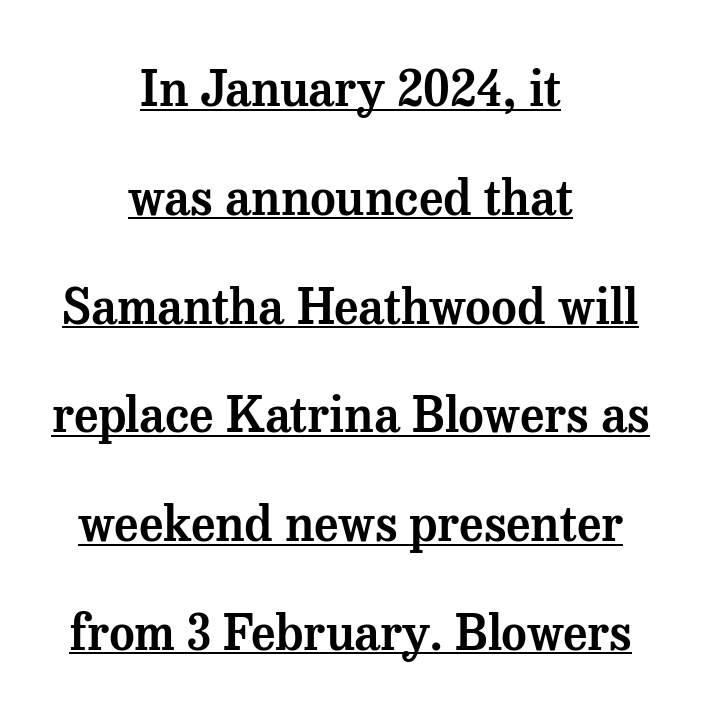
Q: Is the text italic (slanted)? A: No, it is upright.
Q: Is the typeface a serif or a sans-serif typeface? A: Serif.
Q: Is the text underlined? A: Yes.
Q: How is the paragraph aligned? A: Centered.
Q: Is the spacing between letters normal or unusually wide? A: Normal.
Q: Is the spacing between lines tight, normal or loose? A: Loose.
Q: Width (condensed, normal, or wide)? A: Normal.
Q: Stroke contrast? A: Medium.
Q: x-height? A: Medium.
Q: Monospaced? A: No.
